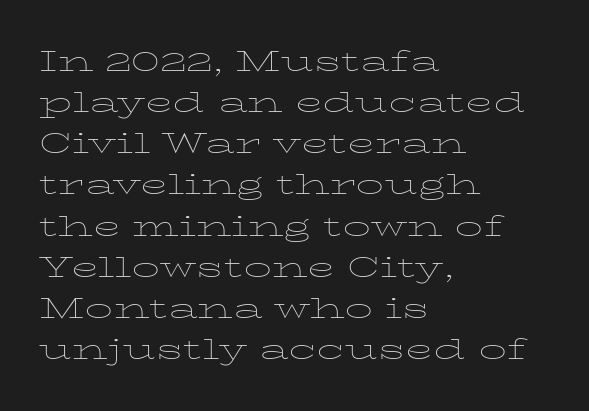
The passage is arranged the way most books set body copy — flush left. The typography opts for an upright posture over an oblique one. A typesetter would label this face a serif. Plain, unruled lines of type.
